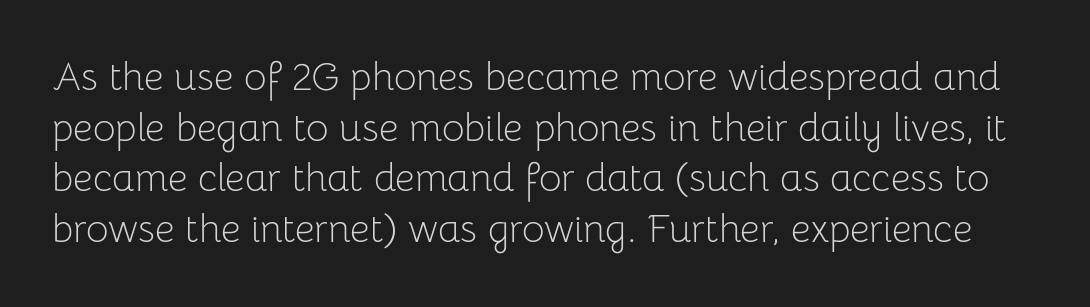
The image shows 39 px light sans-serif type, upright; set normal line spacing (1.3x), normal letter spacing, not underlined; low stroke contrast and a medium x-height.
